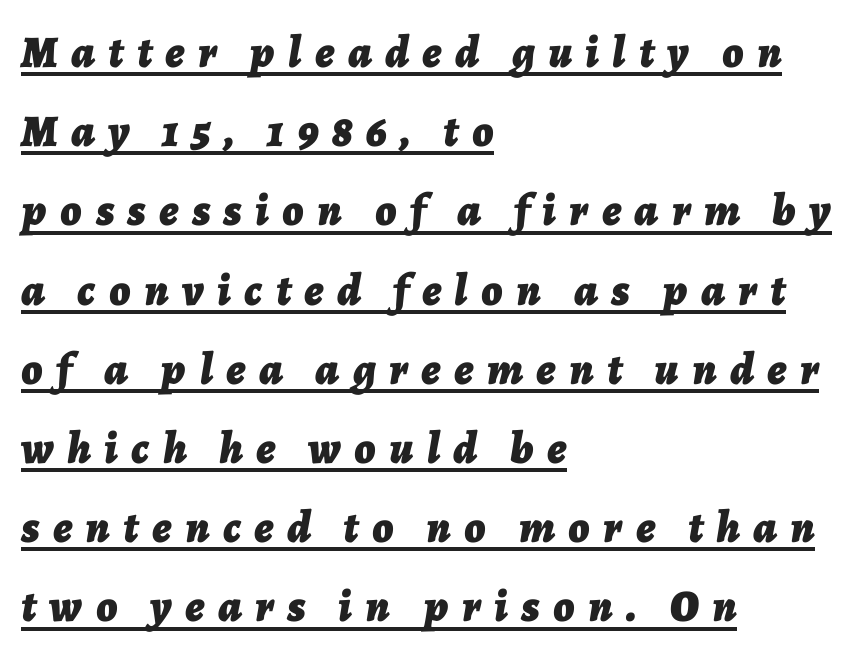
The image shows 45 px bold type, italic (leaning right); set left-aligned, line spacing 1.76x, unusually wide letter spacing (+0.3 em), underlined; low stroke contrast and a medium x-height.
